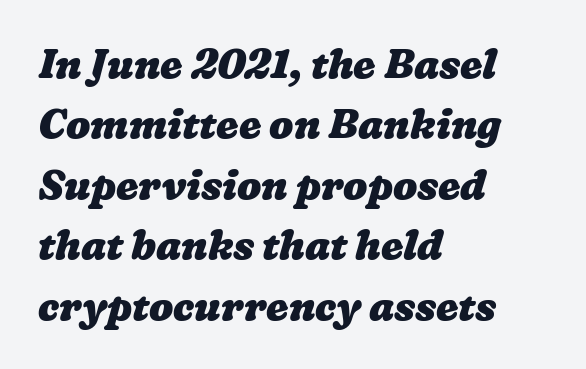
The image shows 40 px heavy, wide type; set left-aligned, normal line spacing (1.51x), normal letter spacing, not underlined; low stroke contrast and a medium x-height.
